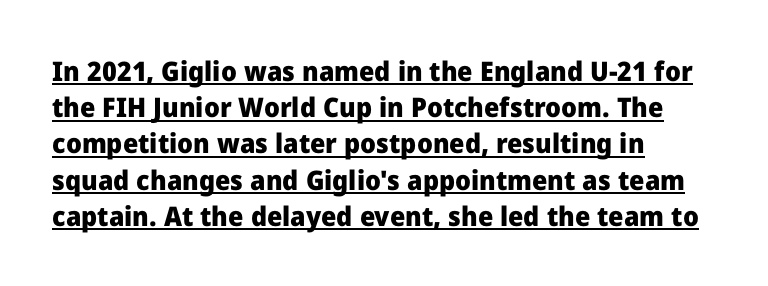
A baseline rule has been typeset under these characters. The lines in this sample share a left origin and differ only in where they stop. The specimen reads as upright at a glance. The letterforms sit shoulder to shoulder at normal distance. Weight: bold.
